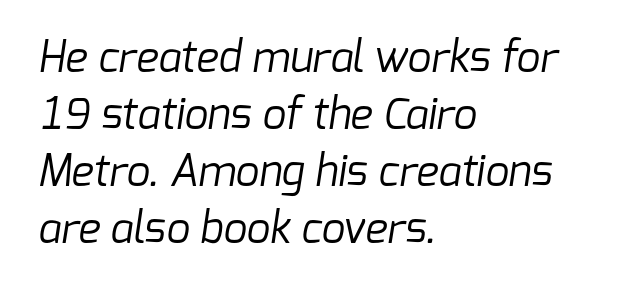
{"serif": "no", "bold": "no", "weight": "regular", "width": "normal", "stroke_contrast": "low", "x_height": "medium", "monospaced": "no", "underline": "no", "align": "left", "line_spacing": "normal", "line_spacing_ratio": 1.36, "letter_spacing": "normal", "letter_spacing_em": 0.0, "glyph_px": 42}
